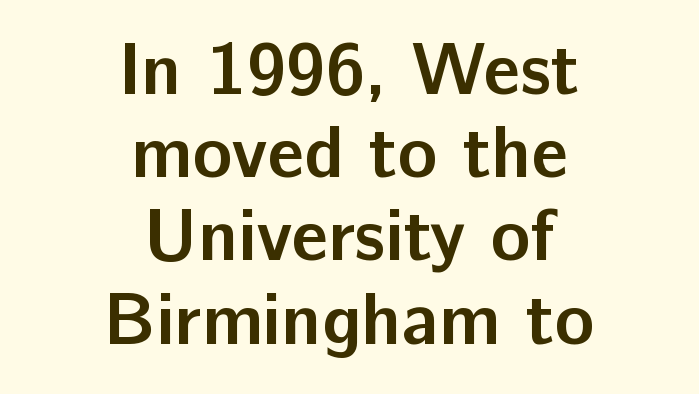
Q: Is the text bold? A: Yes.
Q: Is the text italic (slanted)? A: No, it is upright.
Q: Is the typeface a serif or a sans-serif typeface? A: Sans-serif.
Q: Is the text underlined? A: No.
Q: How is the paragraph aligned? A: Centered.
Q: Is the spacing between letters normal or unusually wide? A: Normal.
Q: Is the spacing between lines tight, normal or loose? A: Tight.
Q: Width (condensed, normal, or wide)? A: Normal.
Q: Stroke contrast? A: Low.
Q: x-height? A: Medium.
Q: Monospaced? A: No.
